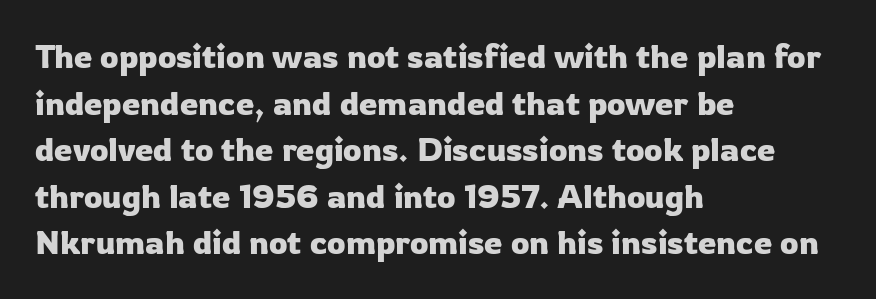
{"serif": "no", "italic": "no", "width": "normal", "stroke_contrast": "low", "x_height": "medium", "monospaced": "no", "underline": "no", "align": "left", "line_spacing": "normal", "line_spacing_ratio": 1.41, "letter_spacing": "normal", "letter_spacing_em": 0.0, "glyph_px": 33}
